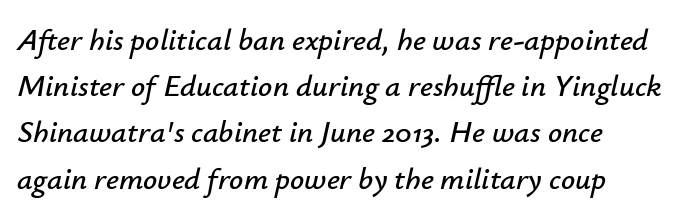
The image shows 31 px text type, italic (leaning right); set left-aligned, normal line spacing (1.49x), normal letter spacing, not underlined; low stroke contrast and a small x-height.
